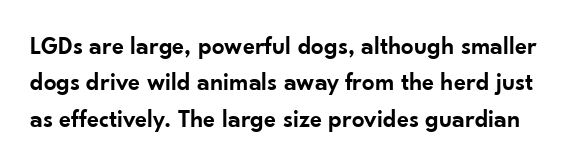
Leading: standard. It's the straight-up-and-down kind of type. How are the letters spaced? Ordinarily, with no added tracking. The strokes are fattened partway — semibold, not bold. Only glyphs here, with clear space below each row.
